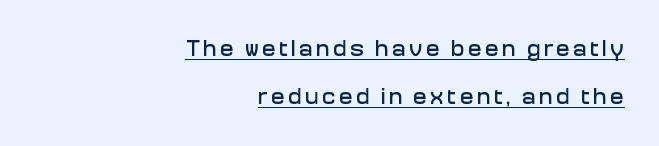
{"italic": "no", "underline": "yes", "align": "right", "line_spacing": "loose", "line_spacing_ratio": 2.08, "glyph_px": 23}
